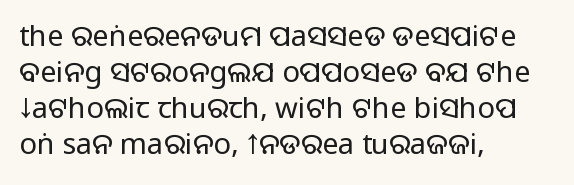
The image shows 29 px sans-serif type, upright; set left-aligned, line spacing 1.24x, normal letter spacing, not underlined; medium stroke contrast.
